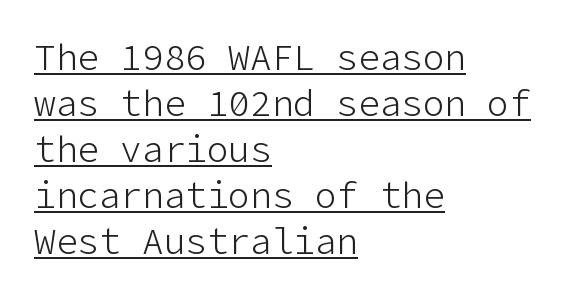
These lines are composed in type without serifs. Short and long lines alike share a common starting point at left. The font sits on the lighter half of the weight spectrum, regular included. Reading down the column, the eye jumps a familiar distance to each next line. A baseline rule has been typeset under these characters. Characters follow at the spacing the type designer built in.
